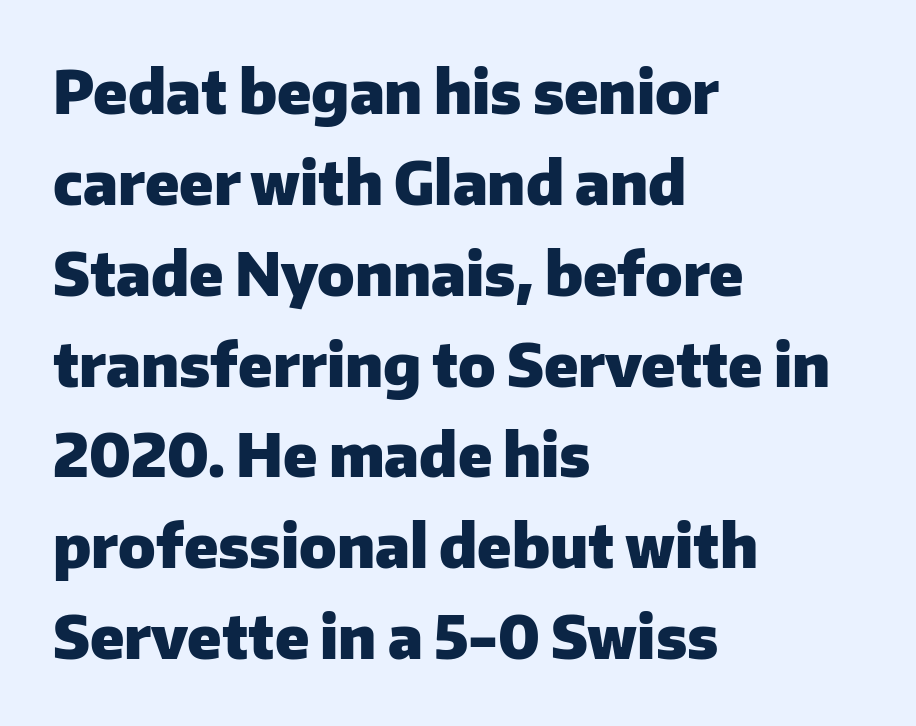
Italic? Not at all — the glyphs are vertical. What stands out about the letter spacing? Nothing — it is the standard amount. Compared with a centered layout, this one pins lines to the left instead. The specimen omits any rule beneath the text block's lines.
